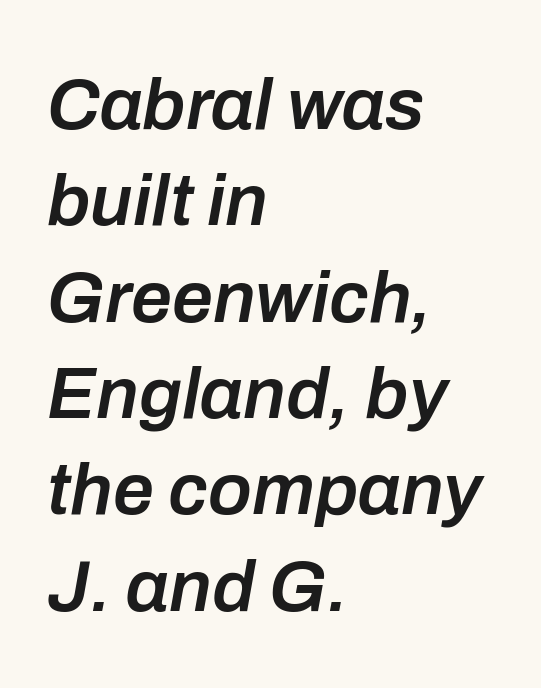
{"italic": "yes", "lean": "right", "slant_degrees": 10, "bold": "semi", "weight": "semibold", "width": "normal", "stroke_contrast": "low", "x_height": "medium", "monospaced": "no", "underline": "no", "align": "left", "line_spacing": "normal", "line_spacing_ratio": 1.32, "letter_spacing": "normal", "letter_spacing_em": 0.0, "glyph_px": 73}
